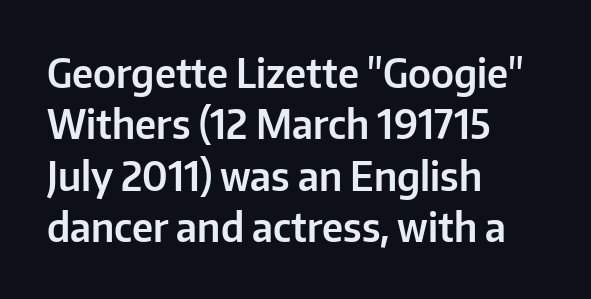
The image shows 39 px sans-serif type, upright; set left-aligned, normal line spacing (1.32x), normal letter spacing, not underlined; low stroke contrast and a medium x-height.
